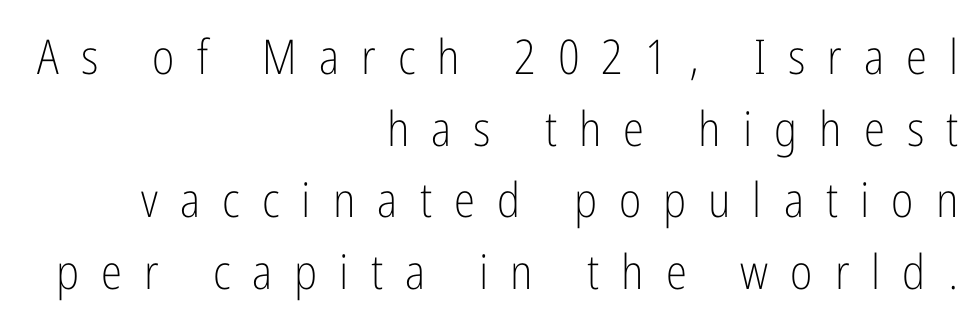
Q: Is the text bold? A: No.
Q: Is the text italic (slanted)? A: No, it is upright.
Q: Is the typeface a serif or a sans-serif typeface? A: Sans-serif.
Q: Is the text underlined? A: No.
Q: How is the paragraph aligned? A: Right-aligned.
Q: Is the spacing between letters normal or unusually wide? A: Unusually wide.
Q: Is the spacing between lines tight, normal or loose? A: Normal.
Q: Width (condensed, normal, or wide)? A: Condensed.
Q: Stroke contrast? A: Low.
Q: x-height? A: Medium.
Q: Monospaced? A: No.
